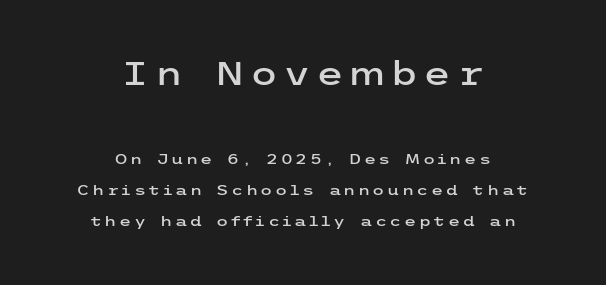
The image shows 32 px wide sans-serif type, upright; set centered, loose line spacing (2.2x), not underlined; the first (top) block is 2.29x larger; low stroke contrast and a medium x-height.
